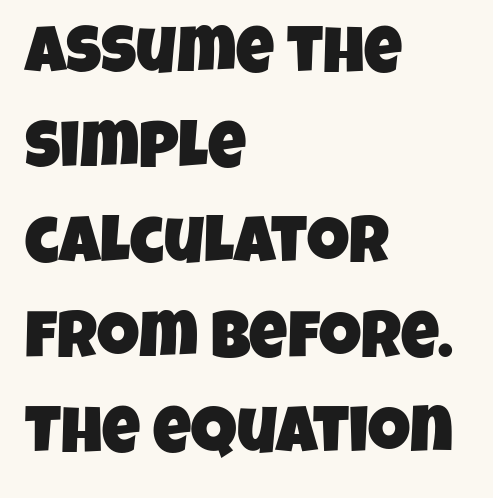
The image shows 66 px condensed sans-serif type; set left-aligned, normal line spacing (1.44x), normal letter spacing, not underlined; low stroke contrast and a large x-height.
